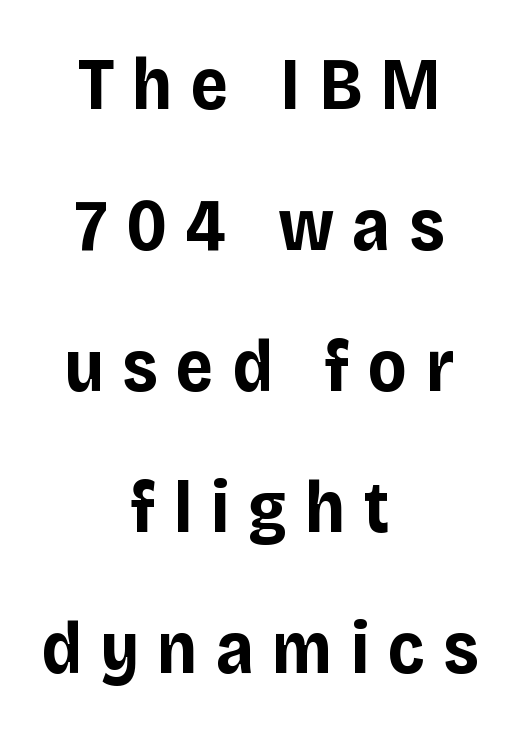
This is heavy type, rendered in bold. Compared with typical body copy, the letter spacing here is much looser. Rendered with straight, roman letterforms. Rule under the text: the space is simply empty. You could not count columns in this text — the font is proportionally spaced.
